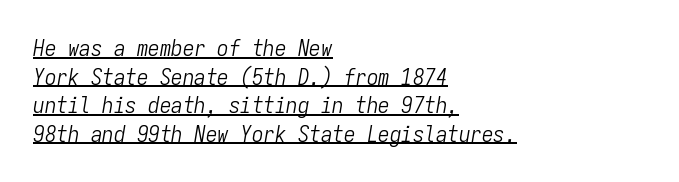
Q: Is the text bold? A: No.
Q: Is the text italic (slanted)? A: Yes, it leans right by about 9 degrees.
Q: Is the text underlined? A: Yes.
Q: How is the paragraph aligned? A: Left-aligned.
Q: Is the spacing between letters normal or unusually wide? A: Normal.
